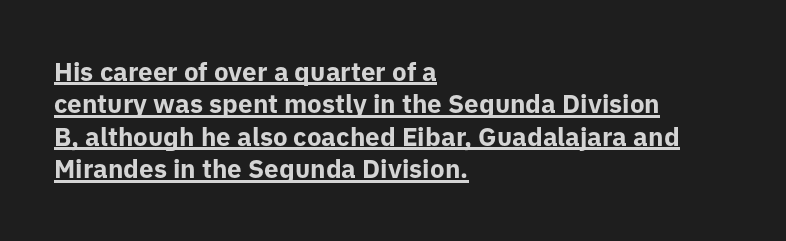
The image shows 26 px bold type, upright; set left-aligned, normal line spacing (1.25x), normal letter spacing, underlined.
